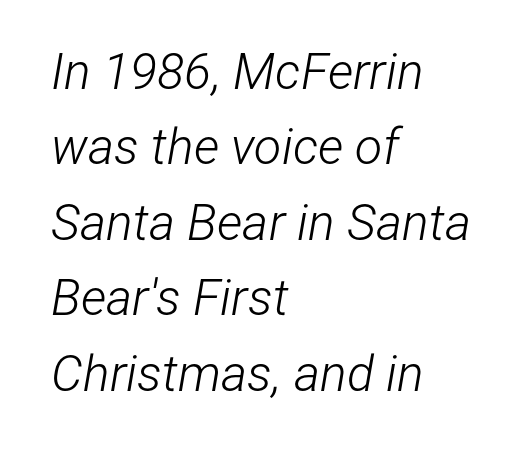
What stands out about the letter spacing? Nothing — it is the standard amount. If you measured baseline to baseline, you'd find a middling distance. One-word summary of the alignment: left. The strokes carry an ordinary text weight at most. Each row of text sits above clean, open space. Italic: yes, the glyphs are oblique.
